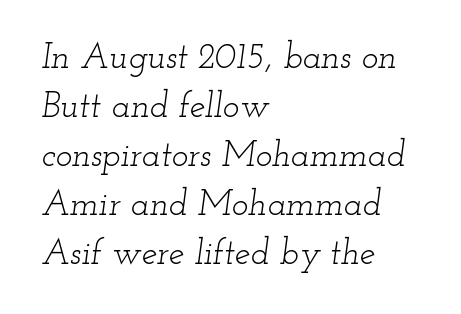
Q: Is the text bold? A: No.
Q: Is the text italic (slanted)? A: Yes, it leans right by about 12 degrees.
Q: Is the typeface a serif or a sans-serif typeface? A: Serif.
Q: Is the text underlined? A: No.
Q: How is the paragraph aligned? A: Left-aligned.
Q: Is the spacing between letters normal or unusually wide? A: Normal.
Q: Is the spacing between lines tight, normal or loose? A: Normal.
Q: Width (condensed, normal, or wide)? A: Wide.
Q: Stroke contrast? A: Low.
Q: x-height? A: Small.
Q: Monospaced? A: No.
